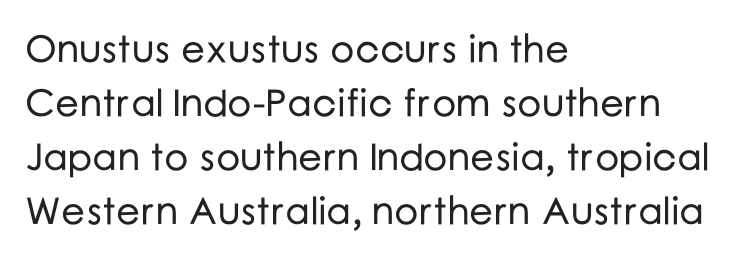
Q: Is the text italic (slanted)? A: No, it is upright.
Q: Is the typeface a serif or a sans-serif typeface? A: Sans-serif.
Q: Is the text underlined? A: No.
Q: How is the paragraph aligned? A: Left-aligned.
Q: Is the spacing between letters normal or unusually wide? A: Normal.
Q: Is the spacing between lines tight, normal or loose? A: Normal.
Q: Width (condensed, normal, or wide)? A: Normal.
Q: Stroke contrast? A: Low.
Q: x-height? A: Medium.
Q: Monospaced? A: No.
